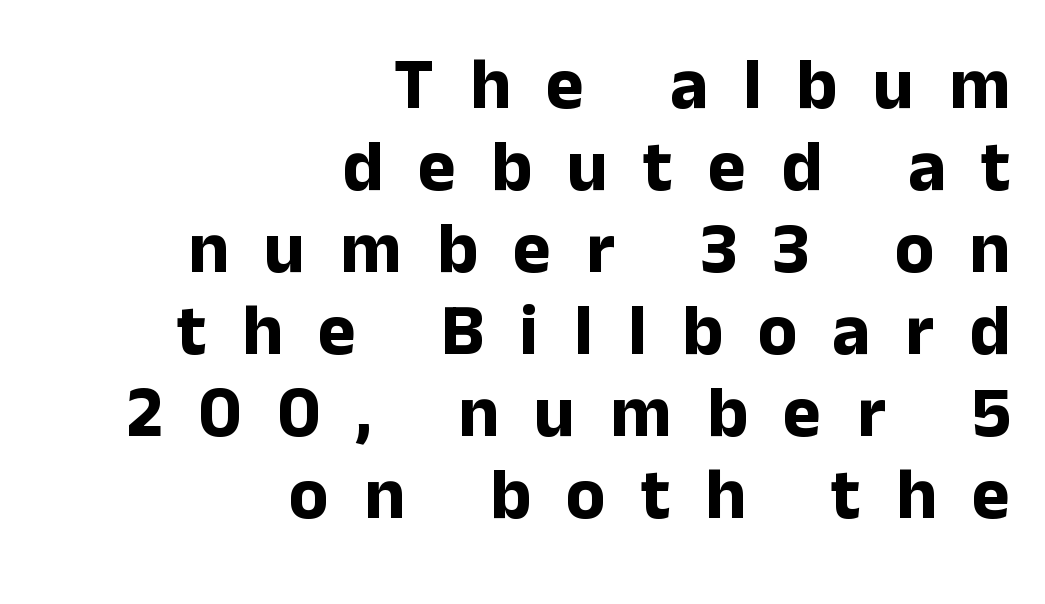
The image shows 72 px bold sans-serif type, upright; set right-aligned, tight line spacing (1.14x), unusually wide letter spacing (+0.49 em), not underlined; low stroke contrast and a medium x-height.
